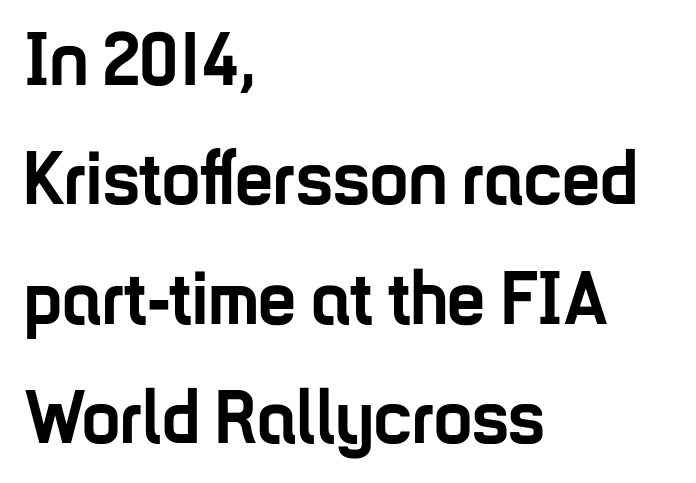
{"serif": "no", "italic": "no", "bold": "yes", "weight": "semibold", "width": "condensed", "stroke_contrast": "low", "x_height": "medium", "monospaced": "no", "underline": "no", "align": "left", "line_spacing": "normal", "line_spacing_ratio": 1.57, "letter_spacing": "normal", "letter_spacing_em": 0.0, "glyph_px": 76}
